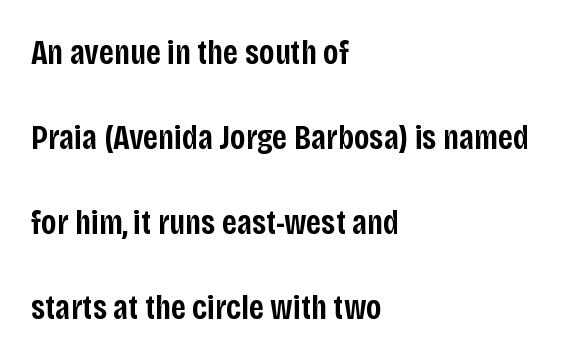
Q: Is the text bold? A: Semi-bold.
Q: Is the text italic (slanted)? A: No, it is upright.
Q: Is the typeface a serif or a sans-serif typeface? A: Sans-serif.
Q: Is the text underlined? A: No.
Q: How is the paragraph aligned? A: Left-aligned.
Q: Is the spacing between letters normal or unusually wide? A: Normal.
Q: Is the spacing between lines tight, normal or loose? A: Loose.
Q: Width (condensed, normal, or wide)? A: Condensed.
Q: Stroke contrast? A: Low.
Q: x-height? A: Large.
Q: Monospaced? A: No.
